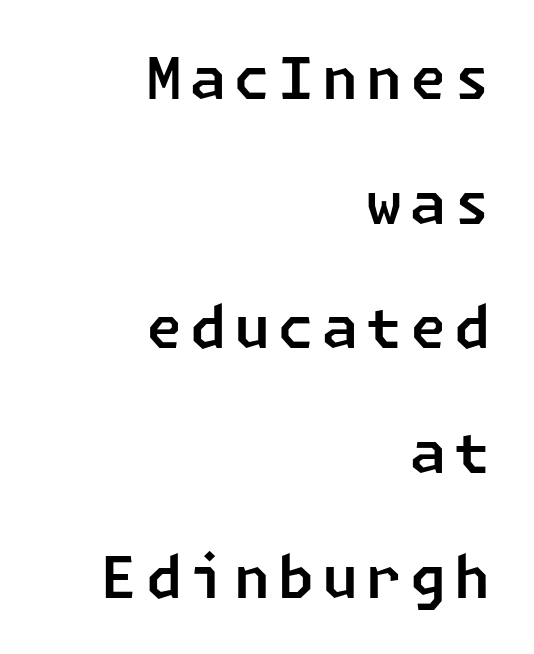
The image shows 58 px sans-serif type; set right-aligned, loose line spacing (2.15x), not underlined; low stroke contrast and a medium x-height.
